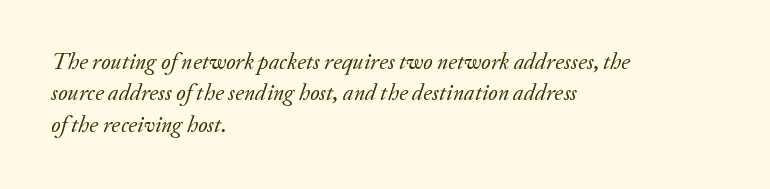
Q: Is the text bold? A: No.
Q: Is the text italic (slanted)? A: Yes, it leans right by about 20 degrees.
Q: Is the text underlined? A: No.
Q: How is the paragraph aligned? A: Left-aligned.
Q: Is the spacing between letters normal or unusually wide? A: Normal.
Q: Is the spacing between lines tight, normal or loose? A: Normal.
